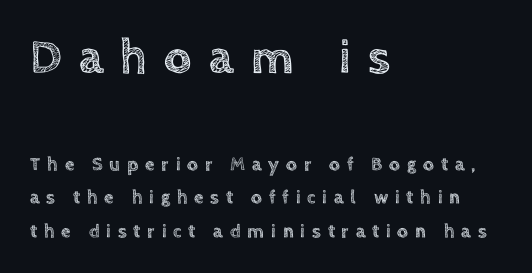
The image shows 48 px text type, upright; set left-aligned, line spacing 1.76x, unusually wide letter spacing (+0.36 em), not underlined; the first (top) block is 2.53x larger; a large x-height.
